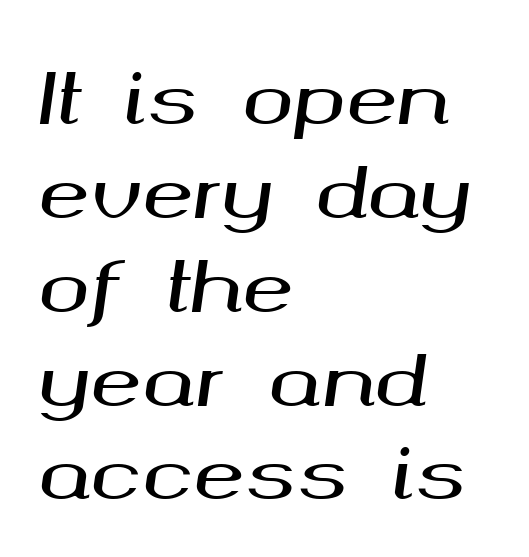
The image shows 69 px wide type, italic (leaning right); set left-aligned, normal line spacing (1.36x), normal letter spacing, not underlined; medium stroke contrast and a medium x-height.
